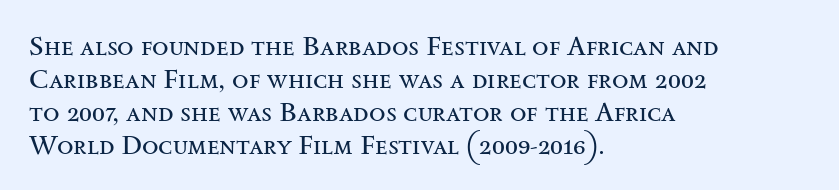
The image shows 27 px text type, upright; set left-aligned, line spacing 1.22x, normal letter spacing, not underlined.
